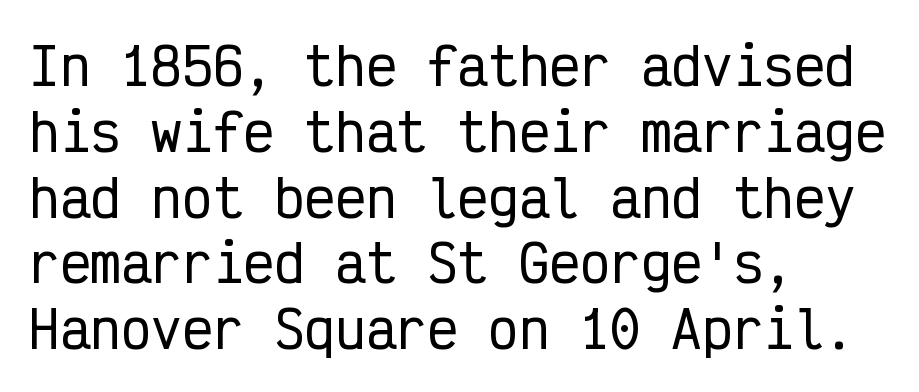
The letters march in equal steps, a hallmark of fixed-pitch type. If you drew a line through each stem, it would be perfectly vertical. Standard letterfit; no display-style spreading of the glyphs. One glance says typical: line gaps are just what's usual. The compositor pushed each line to the left boundary. The glyphs in this specimen are sans serif.
